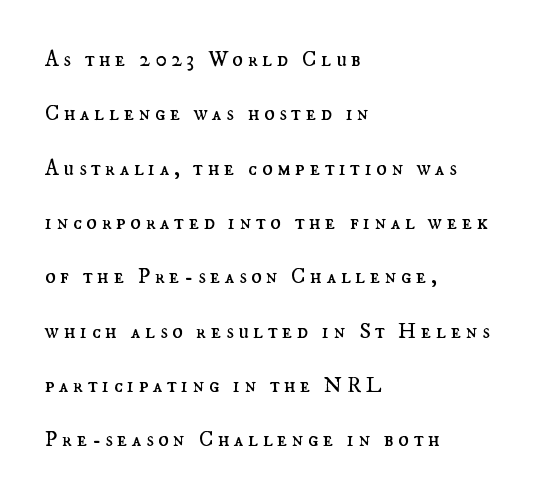
Q: Is the text bold? A: No.
Q: Is the text italic (slanted)? A: No, it is upright.
Q: Is the text underlined? A: No.
Q: How is the paragraph aligned? A: Left-aligned.
Q: Is the spacing between letters normal or unusually wide? A: Unusually wide.
Q: Is the spacing between lines tight, normal or loose? A: Loose.
